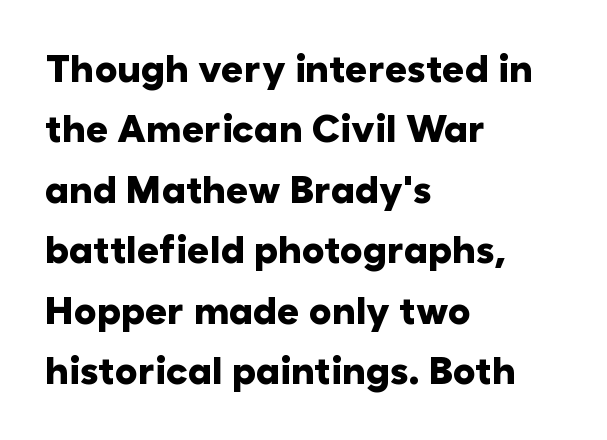
{"serif": "no", "italic": "no", "bold": "yes", "weight": "heavy", "width": "normal", "stroke_contrast": "low", "x_height": "medium", "monospaced": "no", "underline": "no", "align": "left", "line_spacing": "normal", "line_spacing_ratio": 1.59, "letter_spacing": "normal", "letter_spacing_em": 0.0, "glyph_px": 38}
